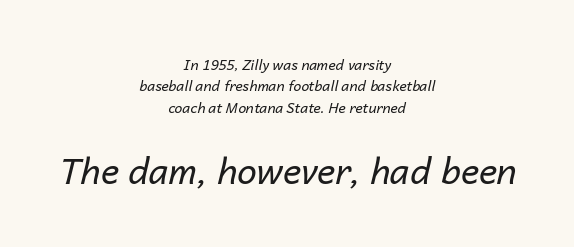
{"italic": "yes", "lean": "right", "slant_degrees": 14, "bold": "no", "weight": "regular", "width": "normal", "stroke_contrast": "low", "x_height": "medium", "monospaced": "no", "underline": "no", "align": "center", "line_spacing": "normal", "line_spacing_ratio": 1.52, "letter_spacing": "normal", "letter_spacing_em": 0.0, "larger_block": "second", "size_ratio": 2.5, "glyph_px": 35}
